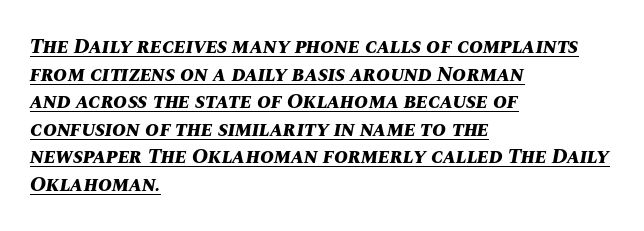
The image shows 21 px bold type, italic (leaning right); set left-aligned, normal line spacing (1.31x), normal letter spacing, underlined.
